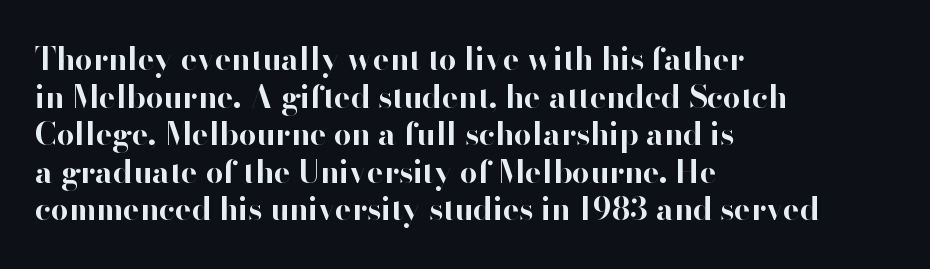
The face used here is proportionally spaced, like ordinary book or web type. What stands out about the letter spacing? Nothing — it is the standard amount. Lines of text with bare space underneath. The face used here has the dense, thick strokes of a bold.
